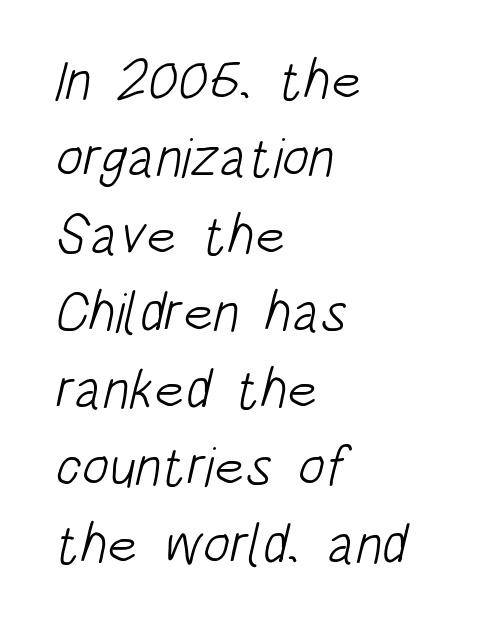
Q: Is the text bold? A: No.
Q: Is the typeface a serif or a sans-serif typeface? A: Sans-serif.
Q: Is the text underlined? A: No.
Q: How is the paragraph aligned? A: Left-aligned.
Q: Is the spacing between letters normal or unusually wide? A: Normal.
Q: Is the spacing between lines tight, normal or loose? A: Normal.
Q: Width (condensed, normal, or wide)? A: Condensed.
Q: Stroke contrast? A: Low.
Q: x-height? A: Large.
Q: Monospaced? A: No.
